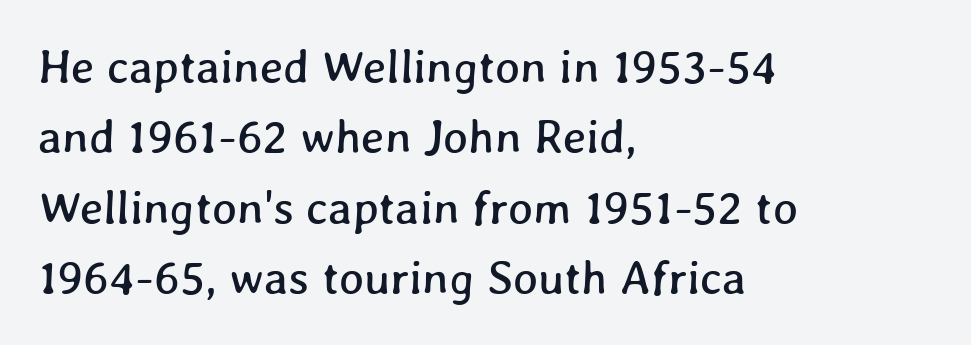
Glance below the letters and you will spot only blank space. These lines are rendered in a variable-pitch font. The passage shown stacks its lines at a standard gap. Line beginnings align vertically; line endings do not. Inter-character spacing is left at the font's built-in metrics.
